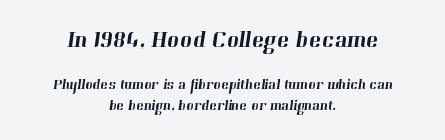
Q: Is the text underlined? A: No.
Q: How is the paragraph aligned? A: Centered.
Q: Is the spacing between letters normal or unusually wide? A: Normal.
Q: Is the spacing between lines tight, normal or loose? A: Normal.
Q: Which block of text is set in a larger size, the first (top) or the second (bottom)? A: The first (top) one.
